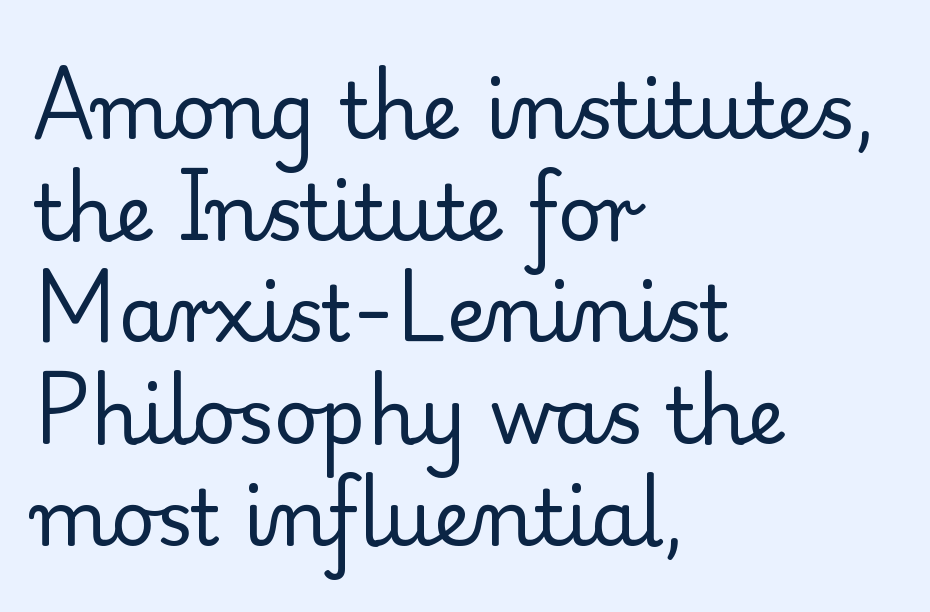
{"serif": "yes", "italic": "no", "bold": "no", "weight": "regular", "width": "normal", "stroke_contrast": "low", "x_height": "small", "monospaced": "no", "underline": "no", "align": "left", "line_spacing": "normal", "line_spacing_ratio": 1.32, "letter_spacing": "normal", "letter_spacing_em": 0.0, "glyph_px": 77}
